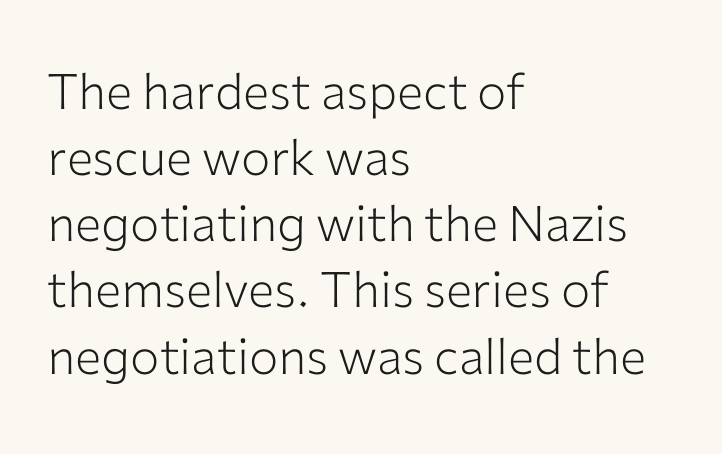
Q: Is the text bold? A: No.
Q: Is the text italic (slanted)? A: No, it is upright.
Q: Is the typeface a serif or a sans-serif typeface? A: Sans-serif.
Q: Is the text underlined? A: No.
Q: How is the paragraph aligned? A: Left-aligned.
Q: Is the spacing between letters normal or unusually wide? A: Normal.
Q: Is the spacing between lines tight, normal or loose? A: Normal.
Q: Width (condensed, normal, or wide)? A: Normal.
Q: Stroke contrast? A: Low.
Q: x-height? A: Medium.
Q: Monospaced? A: No.
